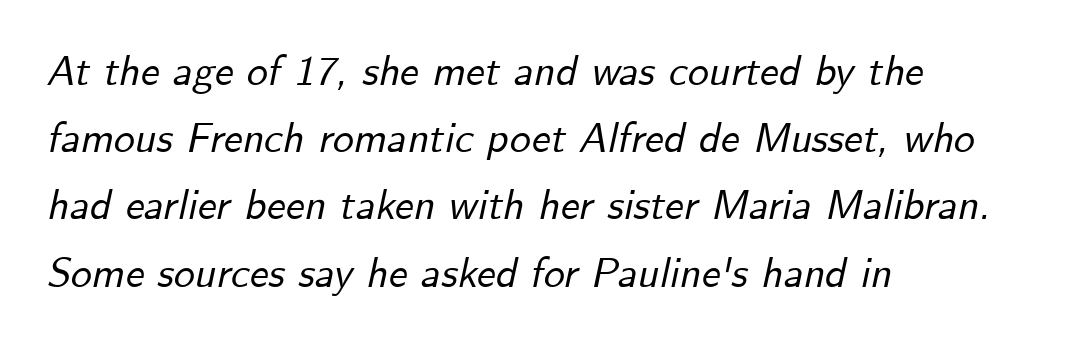
Honestly, the row spacing looks completely unremarkable. This sample uses an oblique cut, with every glyph tilted off the vertical. The rendering uses natural spacing where letterforms have individual widths. The rendering anchors every line to the left-hand side.
